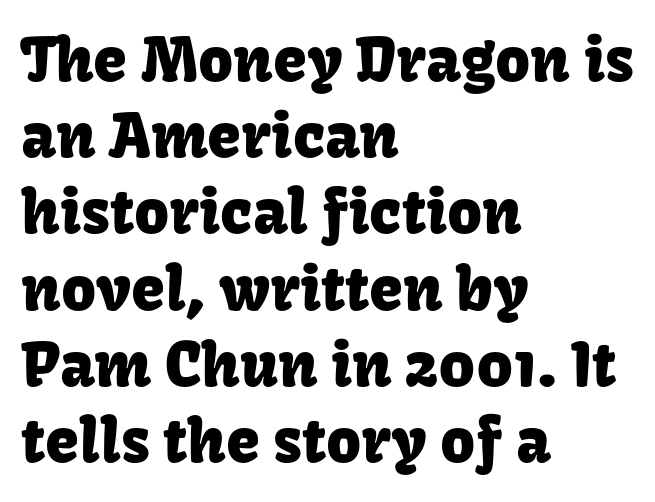
Just letters on the line, the space beneath them empty. A normal amount of white space separates one row of letters from the next. The paragraph has a hard left edge and a soft right edge. The type sits square on the baseline with zero lean. These lines are composed in type without serifs. The rendering uses natural spacing where letterforms have individual widths.
